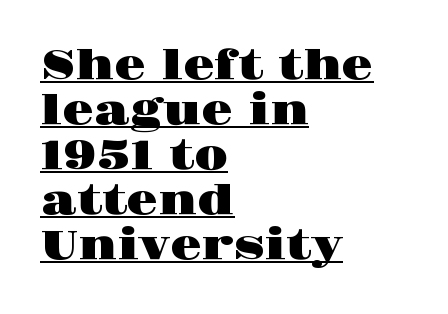
Here the designer chose a conventional face with non-uniform glyph widths. Italic? Not at all — the glyphs are vertical. Short and long lines alike share a common starting point at left. The rendering shows small feet on the letterforms — a serif design. There is no visible air inserted between adjacent glyphs.
